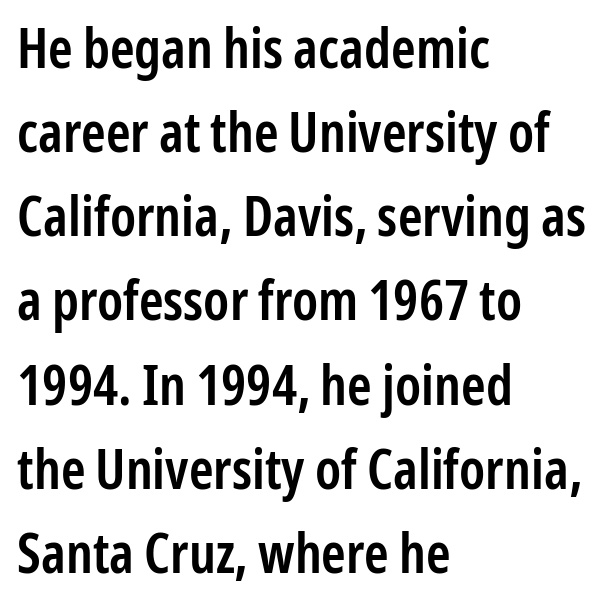
The image shows 55 px semibold, condensed sans-serif type, upright; set left-aligned, normal line spacing (1.53x), normal letter spacing, not underlined; low stroke contrast and a medium x-height.
